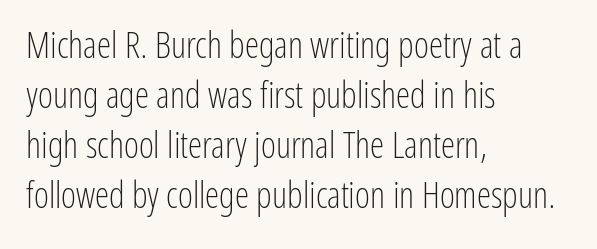
Q: Is the text bold? A: No.
Q: Is the text italic (slanted)? A: No, it is upright.
Q: Is the typeface a serif or a sans-serif typeface? A: Sans-serif.
Q: Is the text underlined? A: No.
Q: How is the paragraph aligned? A: Left-aligned.
Q: Is the spacing between letters normal or unusually wide? A: Normal.
Q: Is the spacing between lines tight, normal or loose? A: Normal.
Q: Width (condensed, normal, or wide)? A: Condensed.
Q: Stroke contrast? A: Low.
Q: x-height? A: Medium.
Q: Monospaced? A: No.
